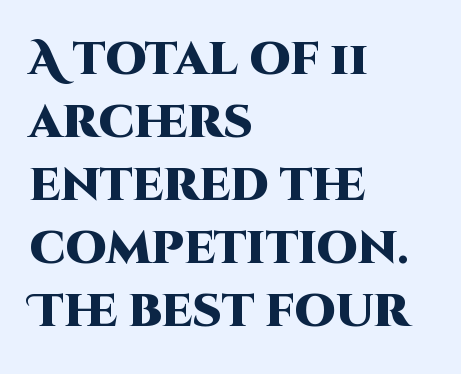
Looks like regular typesetting: each glyph gets only the width it needs. Vertical strokes here are truly vertical. A dark, heavy texture on the line: the type is bold. Leading: standard.
